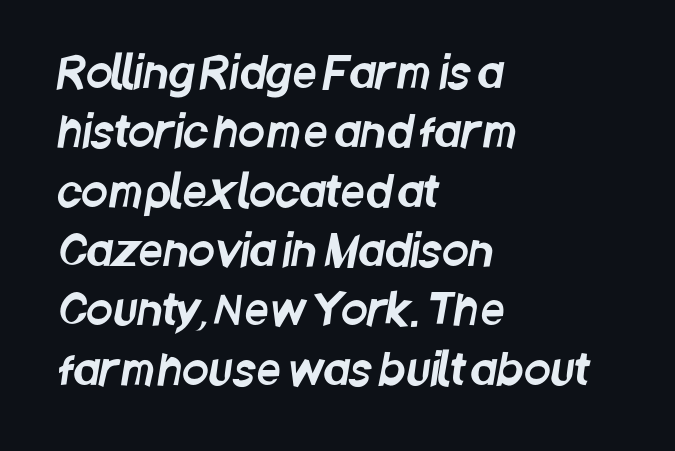
The image shows 43 px condensed sans-serif type; set left-aligned, normal line spacing (1.38x), normal letter spacing, not underlined; low stroke contrast and a large x-height.
